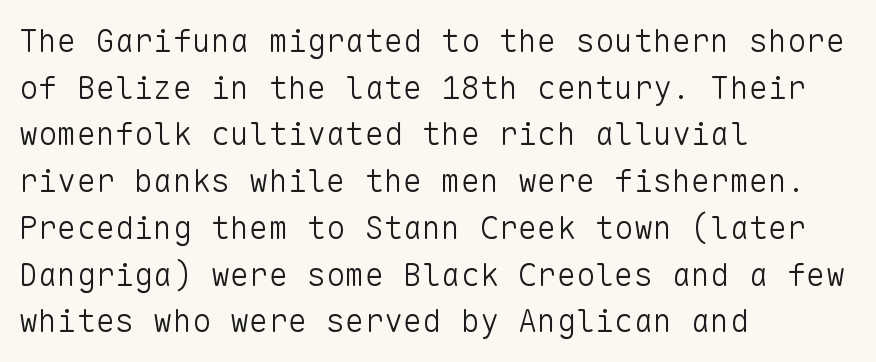
The image shows 32 px light sans-serif type, upright, monospaced; set left-aligned, normal line spacing (1.46x), normal letter spacing, not underlined; low stroke contrast and a medium x-height.
